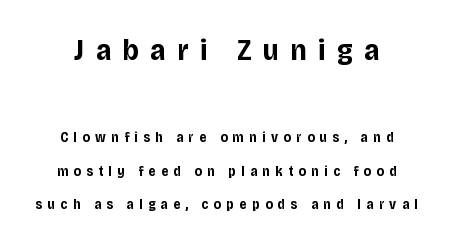
Do the letters lean? They stand straight. I'd describe the lettering as bold — thick and assertive. Grotesque or geometric, the face here clearly has no serifs. This rendering widens character spacing well past its baseline value. Type size steps down from the first block to the second. Widely set lines give the paragraph a tall, airy silhouette.
